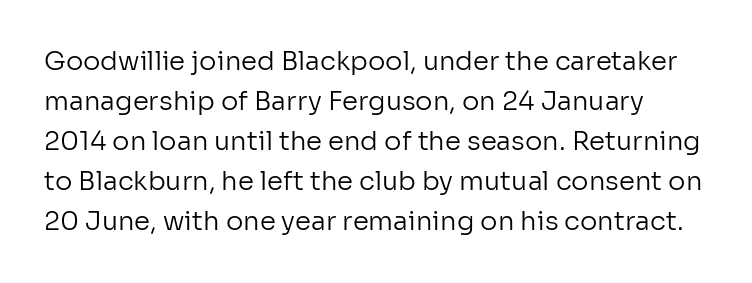
Q: Is the text bold? A: No.
Q: Is the text italic (slanted)? A: No, it is upright.
Q: Is the text underlined? A: No.
Q: Is the spacing between letters normal or unusually wide? A: Normal.
Q: Is the spacing between lines tight, normal or loose? A: Normal.
